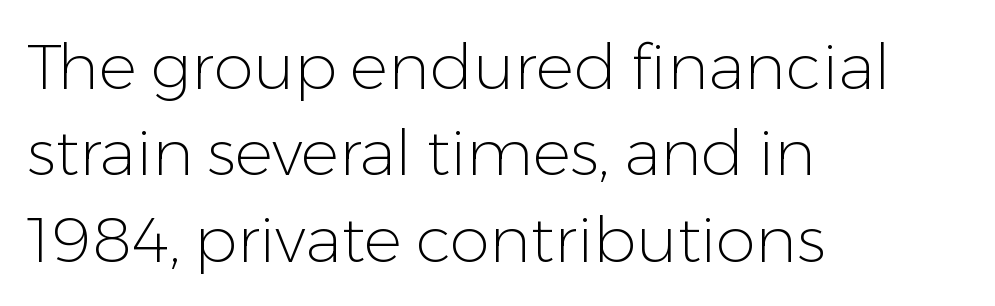
{"serif": "no", "italic": "no", "bold": "no", "weight": "light", "width": "normal", "stroke_contrast": "low", "x_height": "medium", "monospaced": "no", "underline": "no", "align": "left", "line_spacing": "normal", "line_spacing_ratio": 1.35, "letter_spacing": "normal", "letter_spacing_em": 0.0, "glyph_px": 64}
